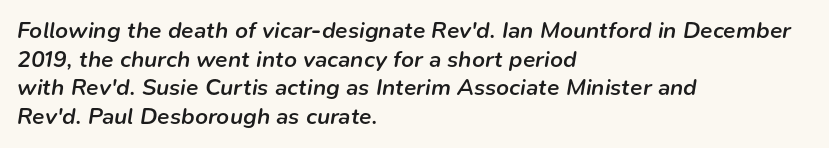
The font's italic variant was chosen for this text. The designer left line spacing at the default. The text block is weighted toward the left margin, trailing off unevenly rightward. The sample has been set in demibold, a notch under bold.
